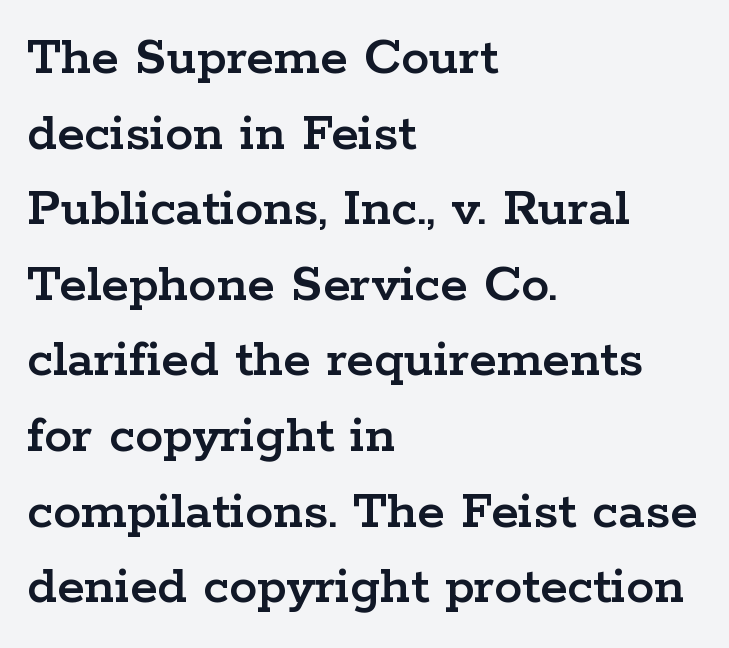
Q: Is the text italic (slanted)? A: No, it is upright.
Q: Is the typeface a serif or a sans-serif typeface? A: Serif.
Q: Is the text underlined? A: No.
Q: How is the paragraph aligned? A: Left-aligned.
Q: Is the spacing between letters normal or unusually wide? A: Normal.
Q: Is the spacing between lines tight, normal or loose? A: Normal.
Q: Width (condensed, normal, or wide)? A: Wide.
Q: Stroke contrast? A: Low.
Q: x-height? A: Medium.
Q: Monospaced? A: No.
